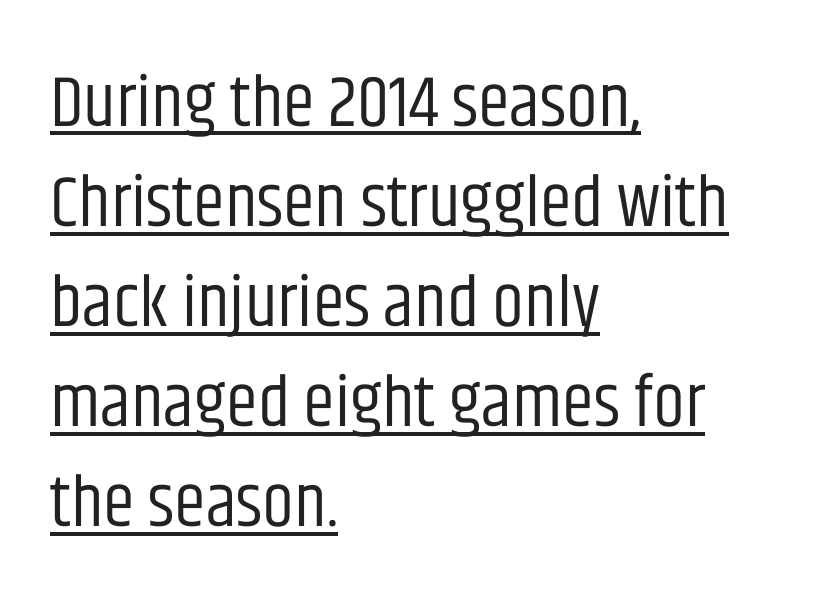
{"serif": "no", "italic": "no", "bold": "no", "weight": "regular", "width": "condensed", "stroke_contrast": "low", "x_height": "large", "monospaced": "no", "underline": "yes", "align": "left", "line_spacing": "normal", "line_spacing_ratio": 1.39, "letter_spacing": "normal", "letter_spacing_em": 0.0, "glyph_px": 72}
